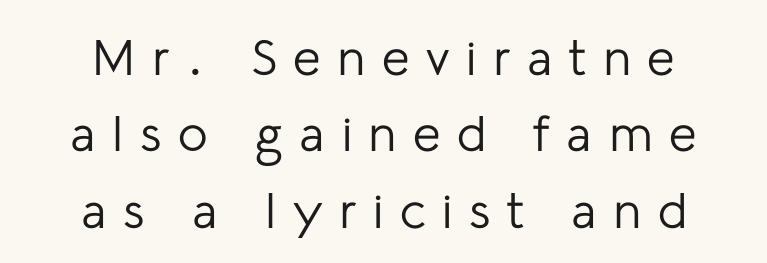
Q: Is the text bold? A: No.
Q: Is the text italic (slanted)? A: No, it is upright.
Q: Is the typeface a serif or a sans-serif typeface? A: Sans-serif.
Q: Is the text underlined? A: No.
Q: How is the paragraph aligned? A: Centered.
Q: Is the spacing between letters normal or unusually wide? A: Unusually wide.
Q: Is the spacing between lines tight, normal or loose? A: Normal.
Q: Width (condensed, normal, or wide)? A: Normal.
Q: Stroke contrast? A: Low.
Q: x-height? A: Medium.
Q: Monospaced? A: No.
